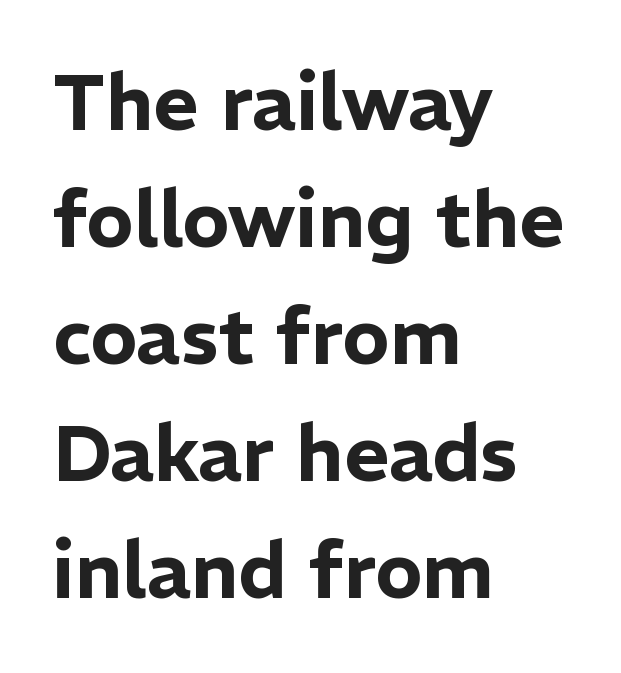
The image shows 78 px sans-serif type, upright; set left-aligned, normal line spacing (1.5x), normal letter spacing, not underlined; low stroke contrast and a medium x-height.
